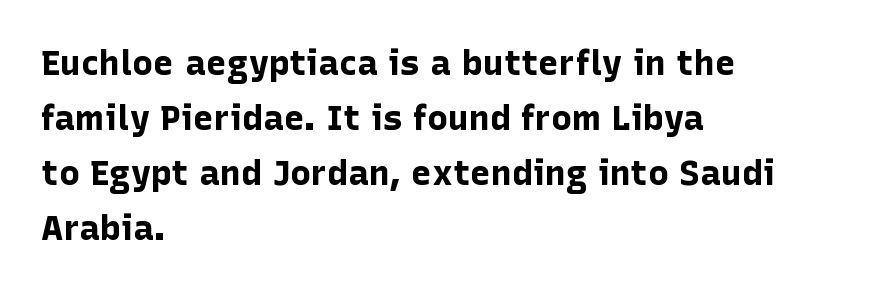
Q: Is the text bold? A: Yes.
Q: Is the text italic (slanted)? A: No, it is upright.
Q: Is the typeface a serif or a sans-serif typeface? A: Sans-serif.
Q: Is the text underlined? A: No.
Q: How is the paragraph aligned? A: Left-aligned.
Q: Is the spacing between letters normal or unusually wide? A: Normal.
Q: Is the spacing between lines tight, normal or loose? A: Normal.
Q: Width (condensed, normal, or wide)? A: Normal.
Q: Stroke contrast? A: Low.
Q: x-height? A: Medium.
Q: Monospaced? A: No.
